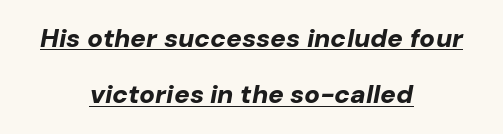
{"italic": "yes", "lean": "right", "slant_degrees": 10, "bold": "yes", "underline": "yes", "align": "center", "line_spacing": "loose", "line_spacing_ratio": 2.16, "letter_spacing": "normal", "letter_spacing_em": 0.0, "glyph_px": 26}
